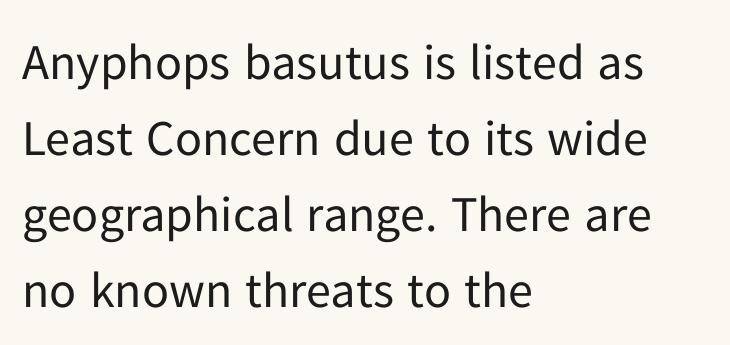
{"serif": "no", "italic": "no", "bold": "no", "weight": "regular", "width": "normal", "stroke_contrast": "low", "x_height": "medium", "monospaced": "no", "underline": "no", "align": "left", "line_spacing": "normal", "line_spacing_ratio": 1.52, "letter_spacing": "normal", "letter_spacing_em": 0.0, "glyph_px": 50}
